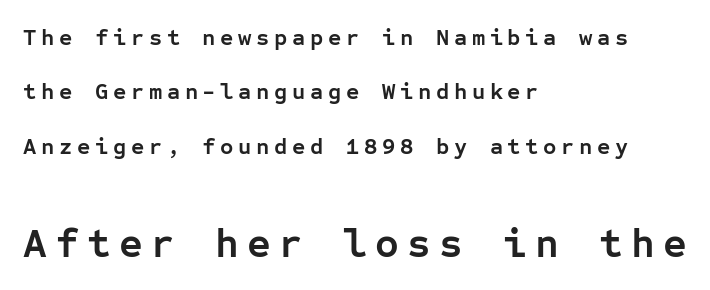
{"serif": "no", "italic": "no", "bold": "yes", "weight": "semibold", "width": "normal", "stroke_contrast": "low", "x_height": "medium", "monospaced": "yes", "underline": "no", "align": "left", "line_spacing": "loose", "line_spacing_ratio": 2.36, "letter_spacing": "wide", "letter_spacing_em": 0.2, "larger_block": "second", "size_ratio": 1.78, "glyph_px": 41}
